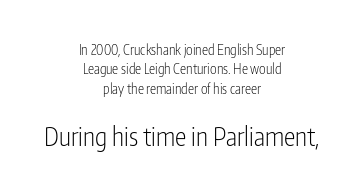
Whoever set this chose a conventional vertical rhythm. The face looks like a standard text weight, possibly lighter. Clear beneath every line of the passage. This is roman type, the default non-slanted kind.
